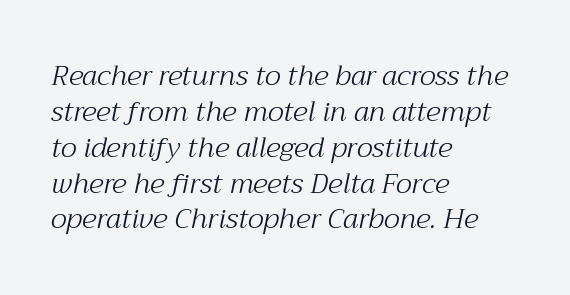
The image shows 28 px light serif type, italic (leaning right); set left-aligned, normal line spacing (1.28x), normal letter spacing, not underlined; medium stroke contrast and a medium x-height.
